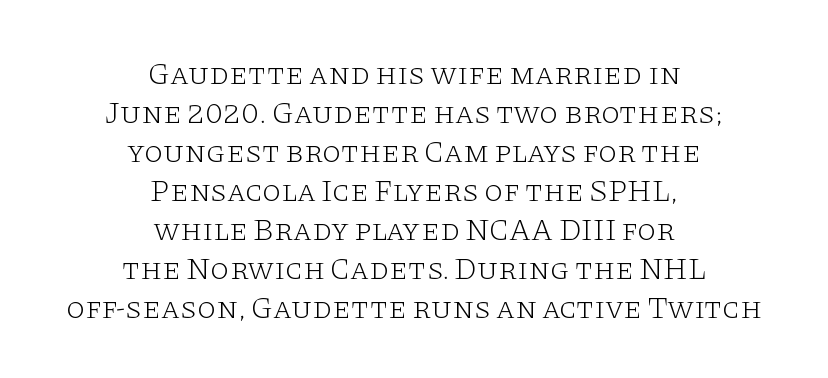
{"serif": "yes", "italic": "no", "bold": "no", "weight": "light", "width": "wide", "stroke_contrast": "low", "x_height": "large", "monospaced": "no", "underline": "no", "align": "center", "line_spacing": "normal", "line_spacing_ratio": 1.26, "letter_spacing": "normal", "letter_spacing_em": 0.0, "glyph_px": 31}
